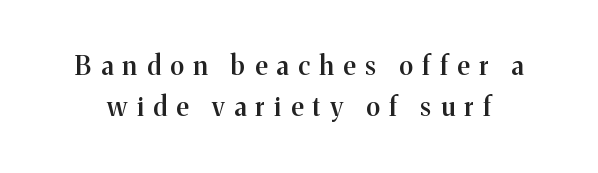
Compared with typical paragraphs, the rows here are spaced about the same. A typesetter would mark this as roman, not italic. Is the type bold? Partly — it's a semibold, heavier than regular but not fully bold. The gap between lines stays unmarked.
